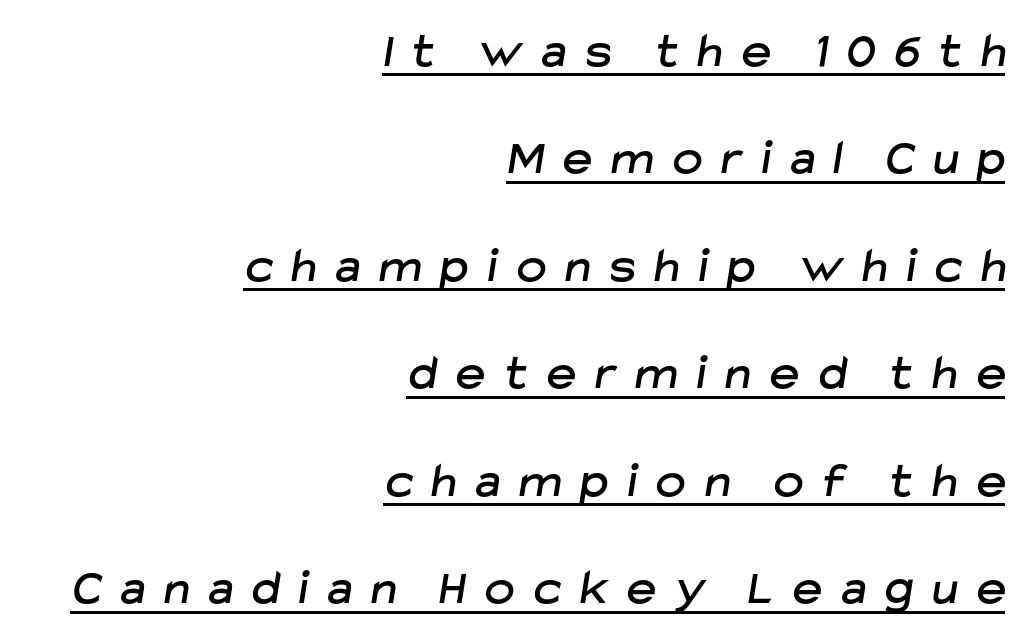
The image shows 50 px sans-serif type; set right-aligned, loose line spacing (2.15x), unusually wide letter spacing (+0.39 em), underlined; low stroke contrast and a medium x-height.
